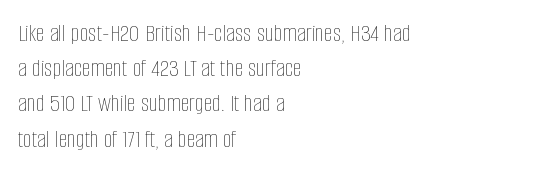
The image shows 25 px text type, upright; set left-aligned, normal line spacing (1.41x), normal letter spacing, not underlined.
